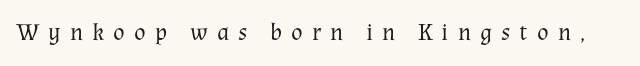
{"italic": "no", "bold": "no", "underline": "no", "letter_spacing": "wide", "letter_spacing_em": 0.38, "glyph_px": 24}
